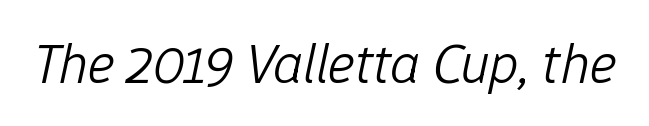
The letterforms sit shoulder to shoulder at normal distance. The passage shown is typed in a proportional face where columns would drift. The specimen omits any rule beneath the text block's lines. Rendered with sloped, italic letterforms. The weight tops out at a normal text grade.
